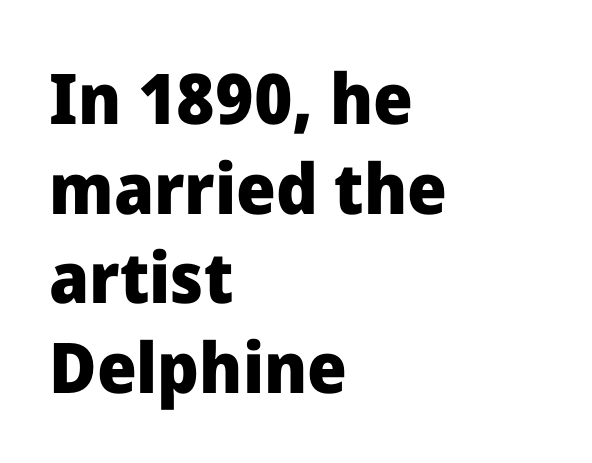
The passage shown is typeset with a sans-serif family. Notice how descenders clear the ascenders below comfortably — that's standard leading. Reading down the block, your eye returns to a fixed left position each line. The space directly below the letters is spotless. Spacing verdict: proportional, widths tailored to each character. Short note: letters normally spaced.
